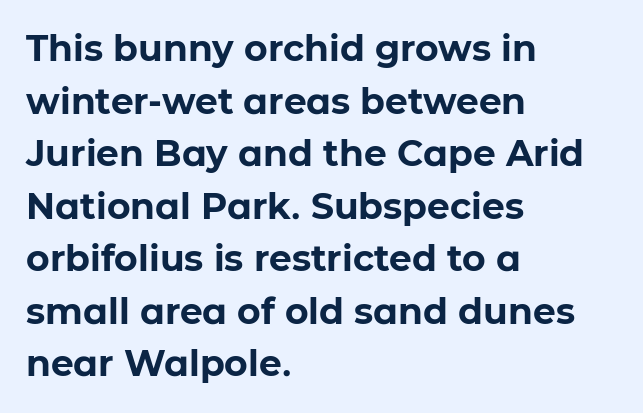
The image shows 36 px bold sans-serif type, upright; set left-aligned, normal line spacing (1.46x), normal letter spacing, not underlined; low stroke contrast and a medium x-height.
